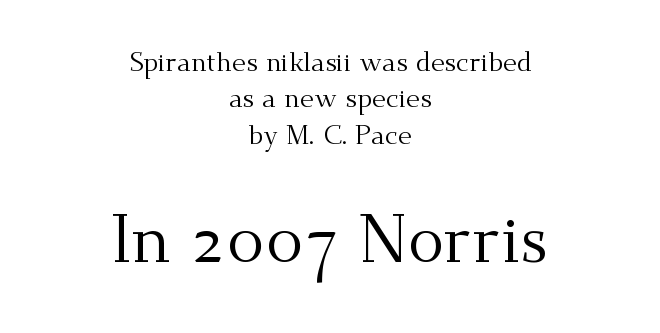
The image shows 67 px regular-weight serif type, upright; set centered, normal line spacing (1.35x), normal letter spacing, not underlined; the second (bottom) block is 2.48x larger; medium stroke contrast and a small x-height.
